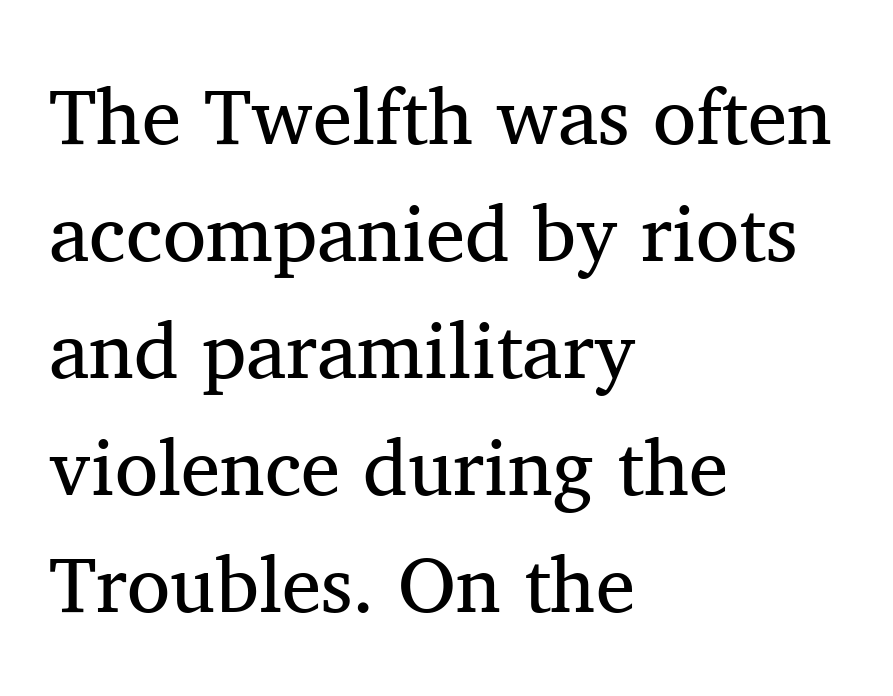
The image shows 79 px regular-weight serif type, upright; set left-aligned, normal line spacing (1.48x), normal letter spacing, not underlined; medium stroke contrast and a medium x-height.
